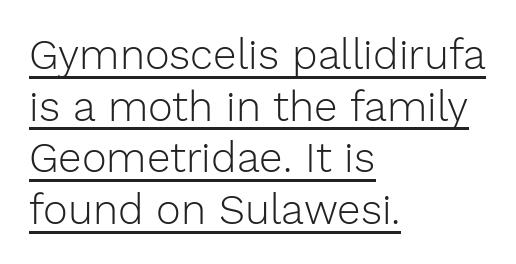
{"serif": "no", "italic": "no", "bold": "no", "weight": "light", "width": "normal", "stroke_contrast": "low", "x_height": "medium", "monospaced": "no", "underline": "yes", "align": "left", "line_spacing_ratio": 1.23, "letter_spacing": "normal", "letter_spacing_em": 0.0, "glyph_px": 42}
